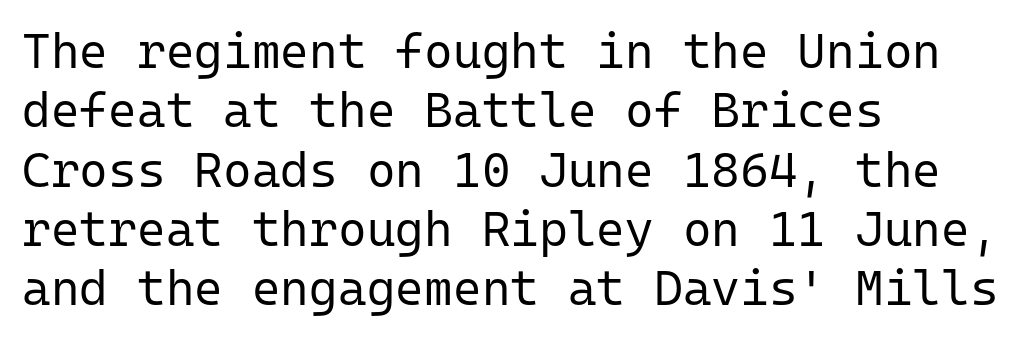
Characters remain perfectly vertical along every line. Each row of text sits above clean, open space. Horizontal alignment here is leftward, the default for most running prose. Each letter, wide or thin by design, is forced into the same width here. Short note: letters normally spaced.
